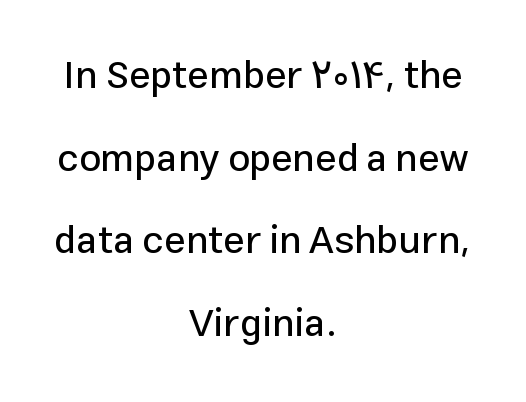
The image shows 39 px sans-serif type, upright; set centered, loose line spacing (2.12x), normal letter spacing, not underlined; low stroke contrast and a medium x-height.
